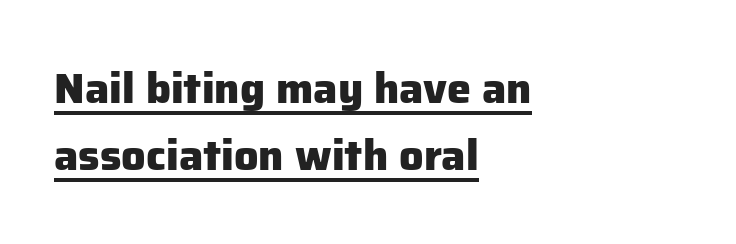
{"serif": "no", "italic": "no", "bold": "yes", "weight": "heavy", "width": "normal", "stroke_contrast": "low", "x_height": "medium", "monospaced": "no", "underline": "yes", "align": "left", "line_spacing": "normal", "line_spacing_ratio": 1.56, "letter_spacing": "normal", "letter_spacing_em": 0.0, "glyph_px": 43}
